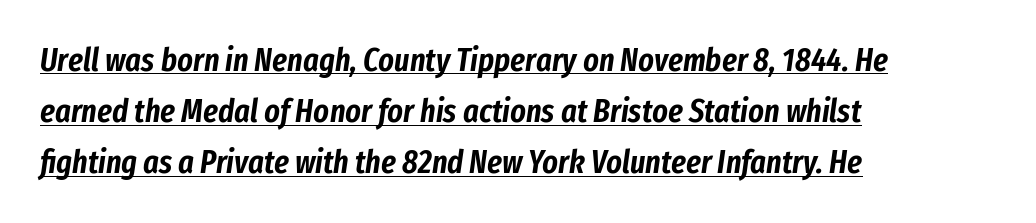
{"italic": "yes", "lean": "right", "slant_degrees": 8, "width": "condensed", "stroke_contrast": "low", "x_height": "medium", "monospaced": "no", "underline": "yes", "align": "left", "line_spacing": "normal", "line_spacing_ratio": 1.55, "letter_spacing": "normal", "letter_spacing_em": 0.0, "glyph_px": 33}
